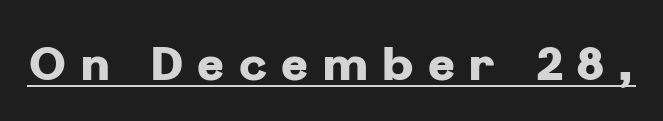
The image shows 46 px heavy sans-serif type, upright; set unusually wide letter spacing (+0.31 em), underlined; low stroke contrast and a medium x-height.
